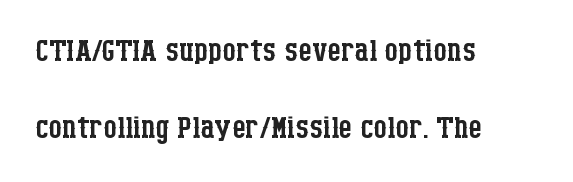
Caption: multi-line text, flush left, ragged right. Is this a sans? No — the strokes have serifs. Does extra space separate the letters? No, they use regular spacing. Do the characters align in a grid? No, the font is proportional. The glyphs are unaccompanied by any horizontal stroke below them.
